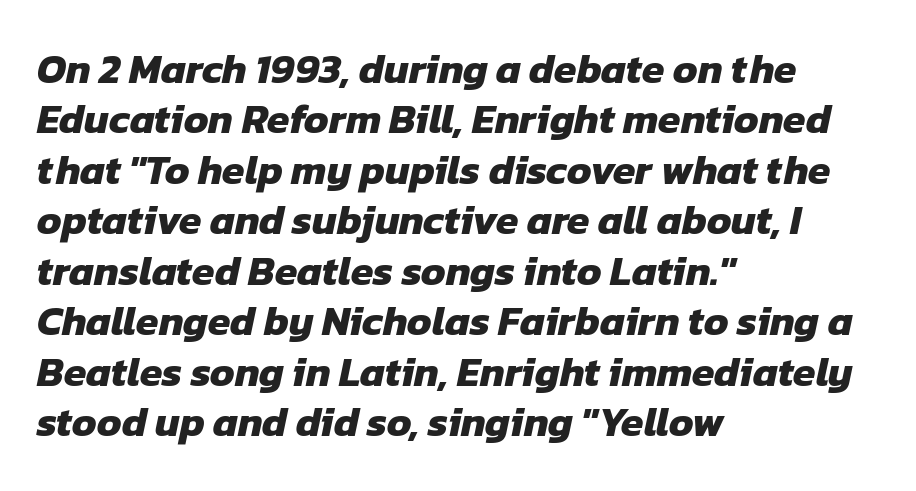
Q: Is the text bold? A: Yes.
Q: Is the typeface a serif or a sans-serif typeface? A: Sans-serif.
Q: Is the text underlined? A: No.
Q: How is the paragraph aligned? A: Left-aligned.
Q: Is the spacing between letters normal or unusually wide? A: Normal.
Q: Width (condensed, normal, or wide)? A: Normal.
Q: Stroke contrast? A: Low.
Q: x-height? A: Medium.
Q: Monospaced? A: No.
